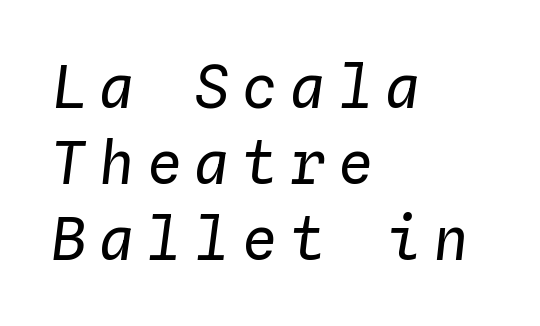
Q: Is the text bold? A: No.
Q: Is the text italic (slanted)? A: Yes, it leans right by about 4 degrees.
Q: Is the text underlined? A: No.
Q: How is the paragraph aligned? A: Left-aligned.
Q: Is the spacing between letters normal or unusually wide? A: Unusually wide.
Q: Is the spacing between lines tight, normal or loose? A: Normal.
Q: Width (condensed, normal, or wide)? A: Normal.
Q: Stroke contrast? A: Low.
Q: x-height? A: Medium.
Q: Monospaced? A: Yes.
